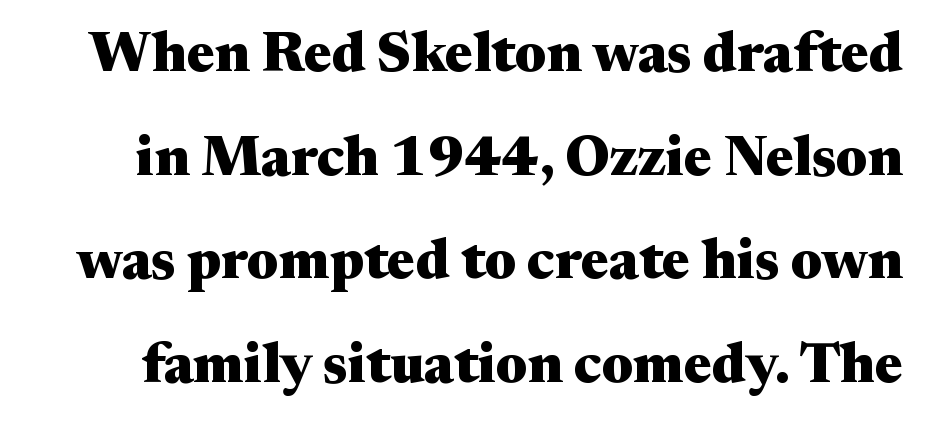
Q: Is the text bold? A: Yes.
Q: Is the text italic (slanted)? A: No, it is upright.
Q: Is the typeface a serif or a sans-serif typeface? A: Serif.
Q: Is the text underlined? A: No.
Q: Is the spacing between letters normal or unusually wide? A: Normal.
Q: Width (condensed, normal, or wide)? A: Wide.
Q: Stroke contrast? A: Medium.
Q: x-height? A: Medium.
Q: Monospaced? A: No.
